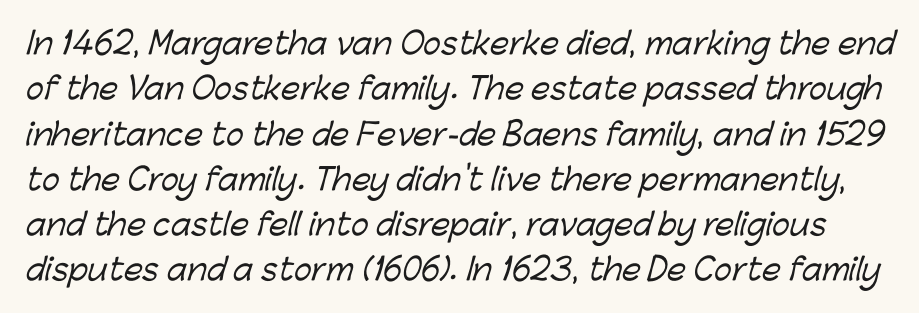
{"serif": "no", "width": "normal", "stroke_contrast": "low", "x_height": "medium", "monospaced": "no", "underline": "no", "line_spacing": "normal", "line_spacing_ratio": 1.51, "letter_spacing": "normal", "letter_spacing_em": 0.0, "glyph_px": 30}
